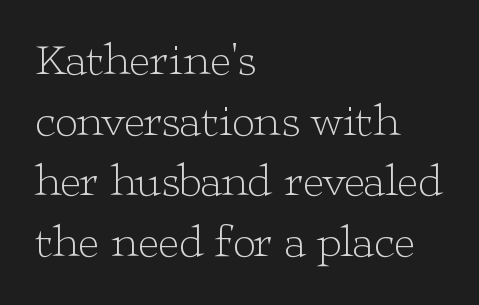
{"serif": "yes", "italic": "no", "bold": "no", "weight": "light", "width": "wide", "stroke_contrast": "low", "x_height": "medium", "monospaced": "no", "underline": "no", "align": "left", "line_spacing": "normal", "line_spacing_ratio": 1.35, "letter_spacing": "normal", "letter_spacing_em": 0.0, "glyph_px": 45}
